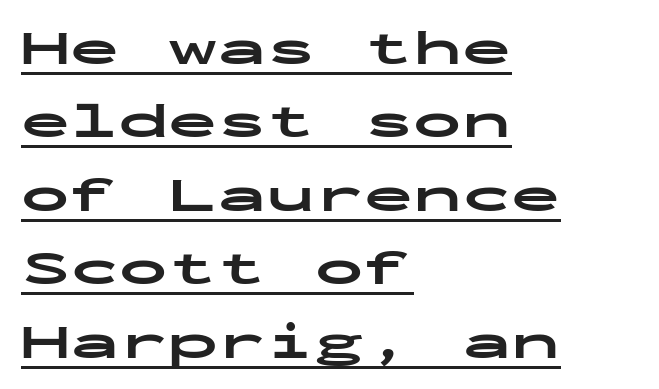
The image shows 49 px bold, wide sans-serif type, upright, monospaced; set left-aligned, normal line spacing (1.5x), normal letter spacing, underlined; low stroke contrast and a medium x-height.
